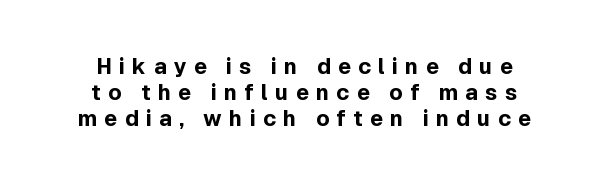
Q: Is the text bold? A: Yes.
Q: Is the text italic (slanted)? A: No, it is upright.
Q: Is the text underlined? A: No.
Q: How is the paragraph aligned? A: Centered.
Q: Is the spacing between letters normal or unusually wide? A: Unusually wide.
